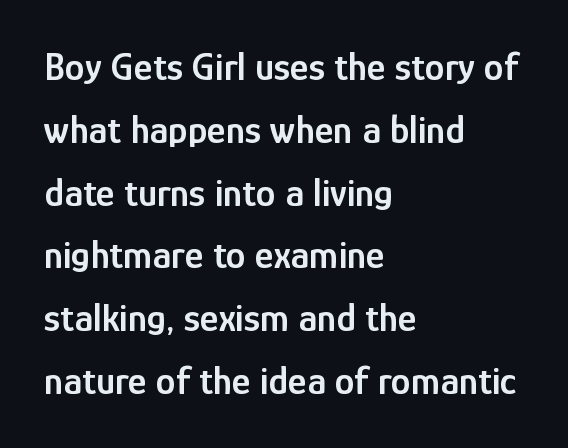
{"serif": "no", "italic": "no", "bold": "semi", "weight": "semibold", "width": "condensed", "stroke_contrast": "low", "x_height": "medium", "monospaced": "no", "underline": "no", "align": "left", "line_spacing": "normal", "line_spacing_ratio": 1.57, "letter_spacing": "normal", "letter_spacing_em": 0.0, "glyph_px": 40}
